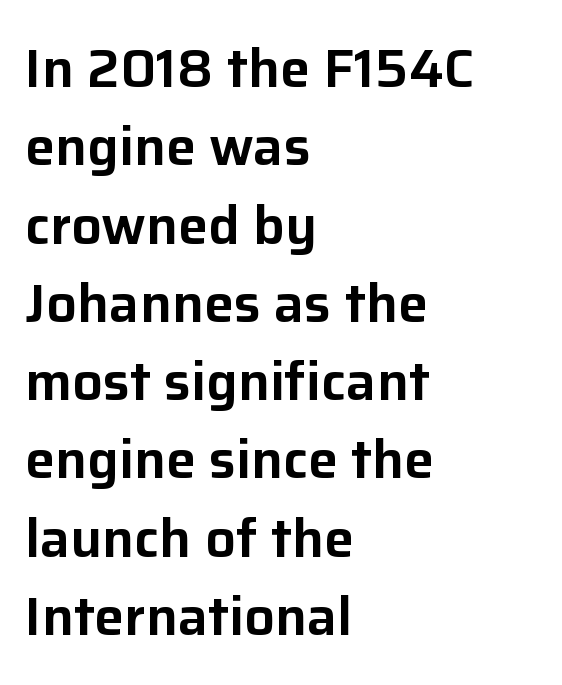
{"serif": "no", "italic": "no", "width": "normal", "stroke_contrast": "low", "x_height": "medium", "monospaced": "no", "underline": "no", "align": "left", "line_spacing": "normal", "line_spacing_ratio": 1.45, "letter_spacing": "normal", "letter_spacing_em": 0.0, "glyph_px": 54}
